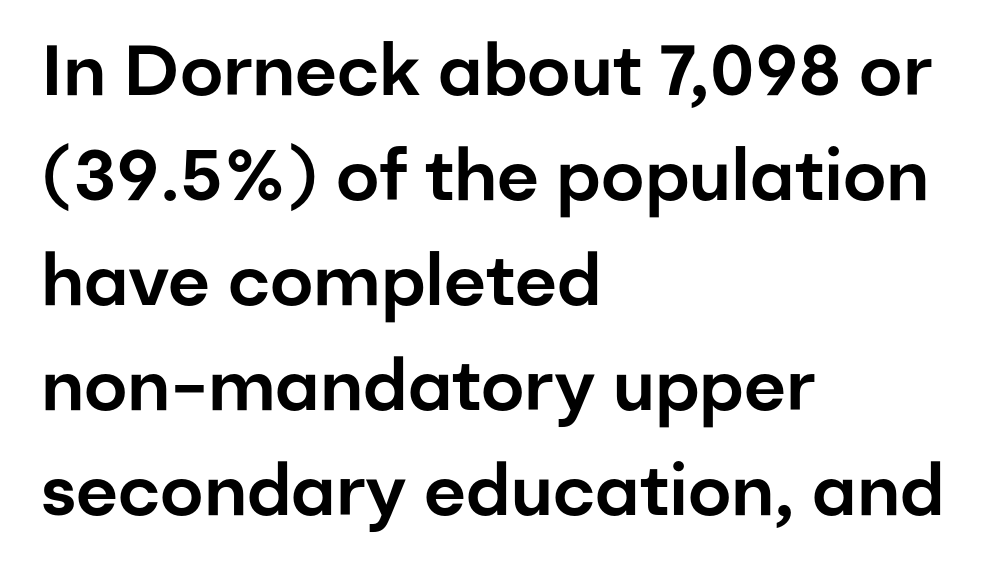
The image shows 71 px sans-serif type, upright; set left-aligned, normal line spacing (1.48x), normal letter spacing, not underlined; low stroke contrast and a medium x-height.
